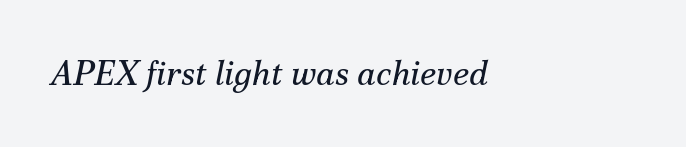
Words appear dense and cohesive because spacing is normal. Words float on clear page, feet unadorned. The strokes carry an ordinary text weight at most. Looks like regular typesetting: each glyph gets only the width it needs. Classification — serif. In CSS terms this would be text-align: left.
